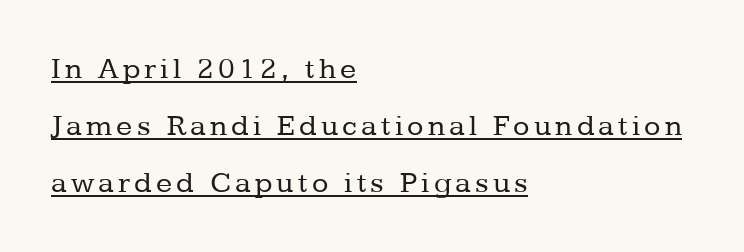
Q: Is the text bold? A: No.
Q: Is the text italic (slanted)? A: No, it is upright.
Q: Is the typeface a serif or a sans-serif typeface? A: Serif.
Q: Is the text underlined? A: Yes.
Q: How is the paragraph aligned? A: Left-aligned.
Q: Is the spacing between lines tight, normal or loose? A: Loose.
Q: Width (condensed, normal, or wide)? A: Normal.
Q: Stroke contrast? A: Low.
Q: x-height? A: Medium.
Q: Monospaced? A: No.
